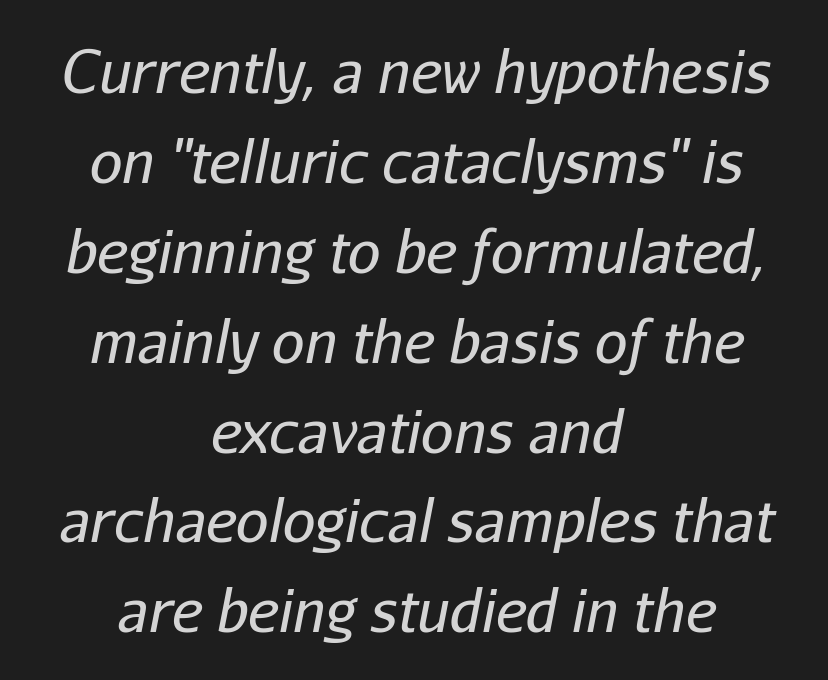
The image shows 58 px regular-weight type, italic (leaning right); set centered, normal line spacing (1.55x), normal letter spacing, not underlined; low stroke contrast and a medium x-height.
